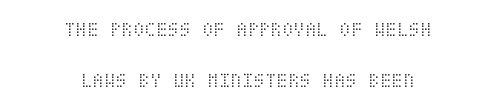
{"italic": "no", "bold": "no", "underline": "no", "align": "center", "line_spacing": "loose", "line_spacing_ratio": 2.45, "letter_spacing": "normal", "letter_spacing_em": 0.0, "glyph_px": 21}
